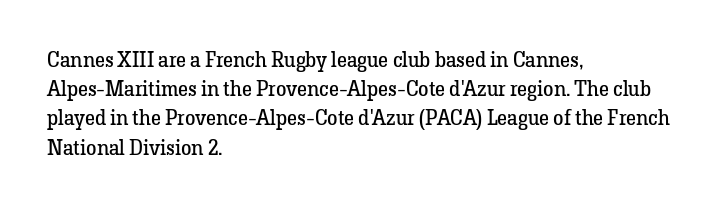
Tracking here is standard; glyphs follow each other at the usual distance. Heft: none added — not bold. These lines are set flush left with a ragged right edge. The letters stand straight up with perfectly vertical stems. Has an underline been added? It has not.
